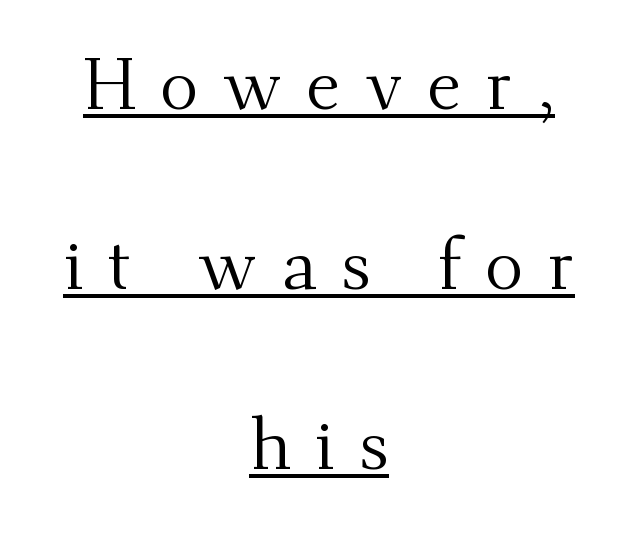
{"serif": "yes", "italic": "no", "bold": "no", "weight": "regular", "width": "normal", "stroke_contrast": "medium", "x_height": "small", "monospaced": "no", "underline": "yes", "align": "center", "line_spacing": "loose", "line_spacing_ratio": 2.5, "letter_spacing": "wide", "letter_spacing_em": 0.34, "glyph_px": 72}
